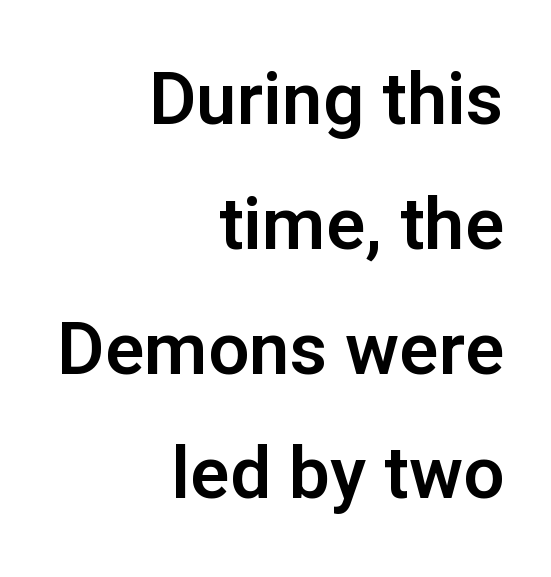
Every row of glyphs terminates at an identical x-position on the right. What stands out about the letter spacing? Nothing — it is the standard amount. A typesetter would call this proportional, since set widths differ per character. Rule under the text: the space is simply empty.
